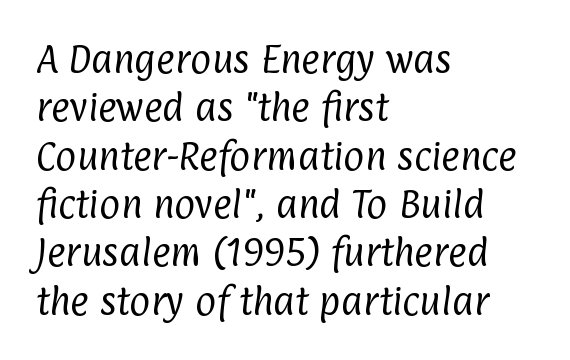
The block of text has a typical density, with ordinary space between rows. Think of a printed novel: that variable character pitch is what you see here. Characters follow at the spacing the type designer built in. Rule under the text: the space is simply empty.
